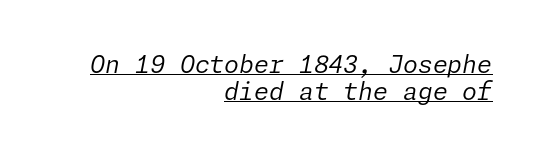
Weight class: somewhere from thin through regular. You can tell it's italic because the verticals aren't actually vertical. Has an underline been added? It has. Default kerning and tracking; the words read as compact shapes.
